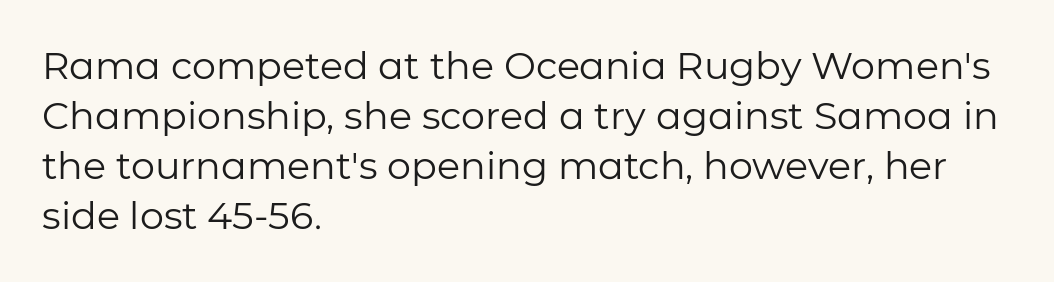
{"serif": "no", "italic": "no", "bold": "no", "weight": "regular", "width": "normal", "stroke_contrast": "low", "x_height": "medium", "monospaced": "no", "underline": "no", "align": "left", "line_spacing": "normal", "line_spacing_ratio": 1.32, "letter_spacing": "normal", "letter_spacing_em": 0.0, "glyph_px": 38}
